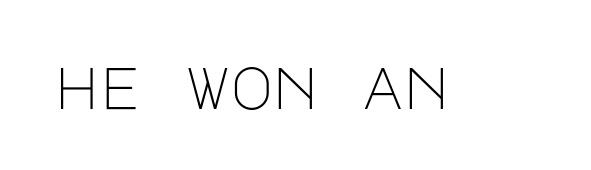
The image shows 59 px light sans-serif type, upright; set normal letter spacing, not underlined; low stroke contrast and a large x-height.
